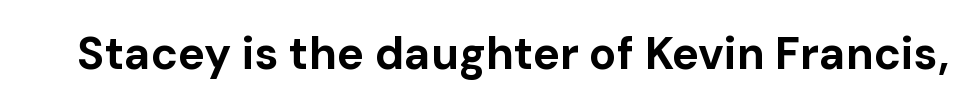
The image shows 45 px bold sans-serif type, upright; set normal letter spacing, not underlined; low stroke contrast and a medium x-height.
